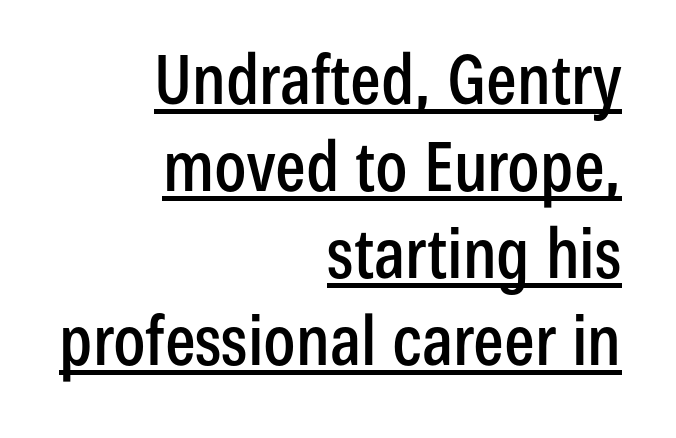
Q: Is the text italic (slanted)? A: No, it is upright.
Q: Is the typeface a serif or a sans-serif typeface? A: Sans-serif.
Q: Is the text underlined? A: Yes.
Q: How is the paragraph aligned? A: Right-aligned.
Q: Is the spacing between letters normal or unusually wide? A: Normal.
Q: Is the spacing between lines tight, normal or loose? A: Normal.
Q: Width (condensed, normal, or wide)? A: Condensed.
Q: Stroke contrast? A: Low.
Q: x-height? A: Medium.
Q: Monospaced? A: No.
